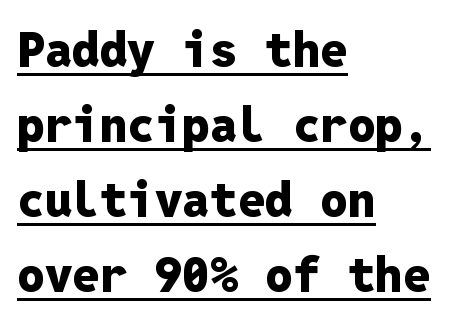
Quick note: not italic, upright. The lines in this sample share a left origin and differ only in where they stop. Spacing between characters is what you'd get straight out of the box. The designer left line spacing at the default. Weight: bold. Underline: present.
